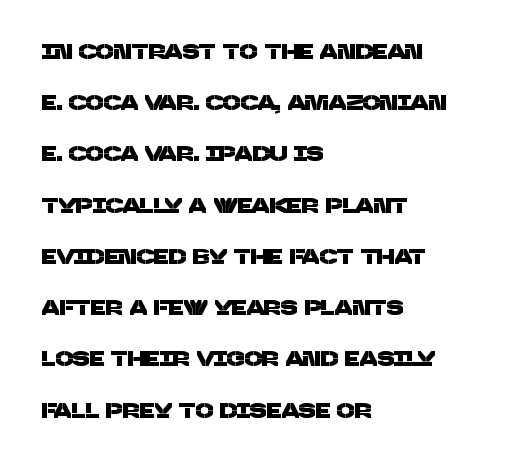
Q: Is the text underlined? A: No.
Q: How is the paragraph aligned? A: Left-aligned.
Q: Is the spacing between letters normal or unusually wide? A: Normal.
Q: Is the spacing between lines tight, normal or loose? A: Loose.
